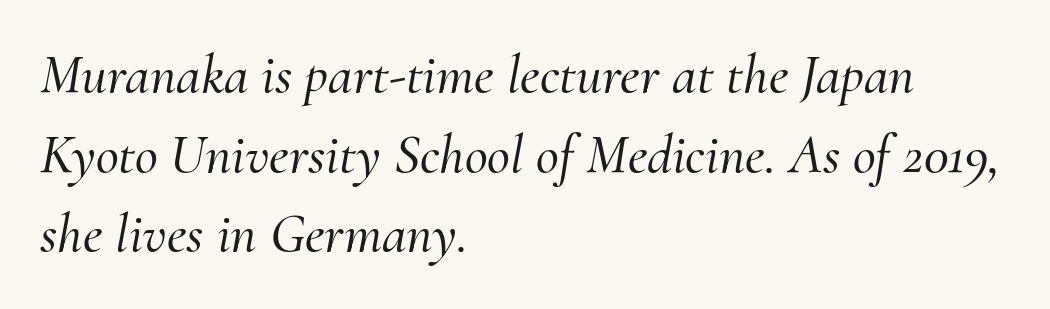
The image shows 56 px serif type, italic (leaning right); set left-aligned, normal line spacing (1.42x), normal letter spacing, not underlined; medium stroke contrast and a small x-height.
